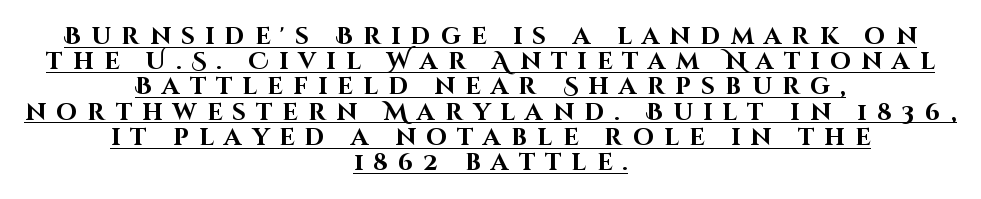
{"italic": "no", "bold": "yes", "underline": "yes", "align": "center", "line_spacing": "tight", "line_spacing_ratio": 1.05, "letter_spacing": "wide", "letter_spacing_em": 0.43, "glyph_px": 24}
